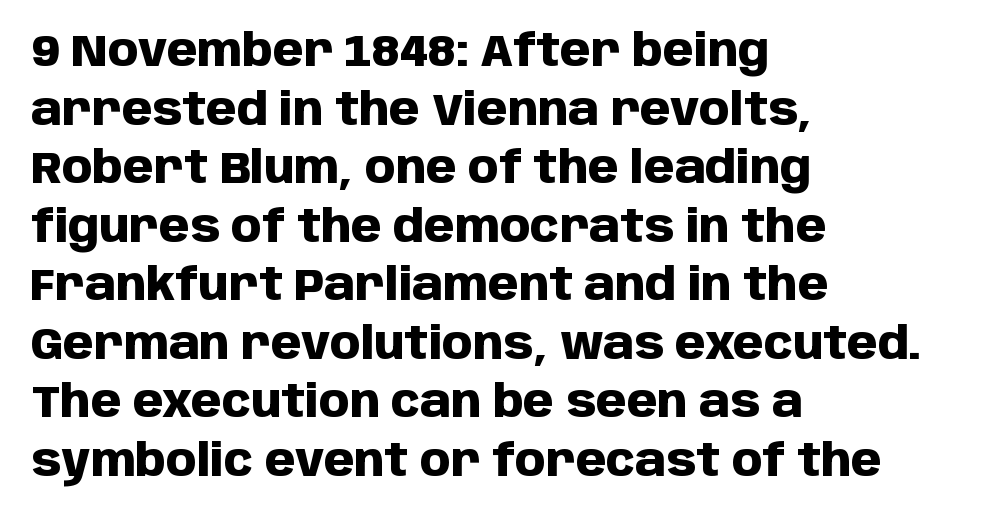
Weight check: bold — yes, fully. Rendered with straight, roman letterforms. Nothing sits at the stroke ends, so this counts as sans-serif. Regarding leading, the lines here are spaced in the standard way.
